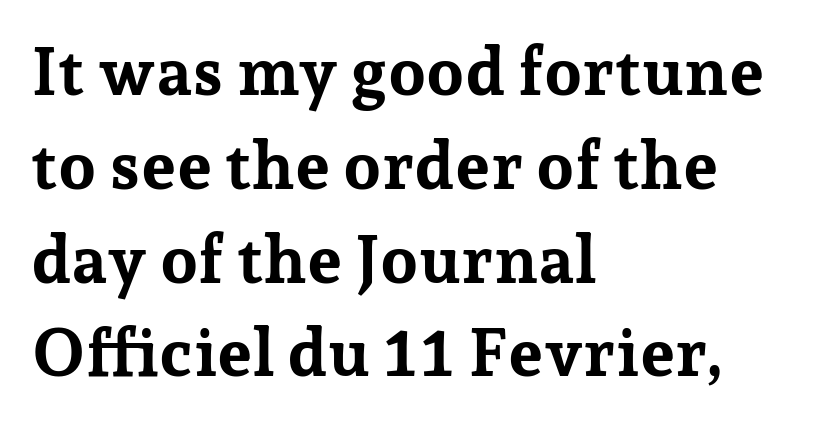
The image shows 67 px bold serif type, upright; set left-aligned, normal line spacing (1.4x), normal letter spacing, not underlined; low stroke contrast and a medium x-height.
